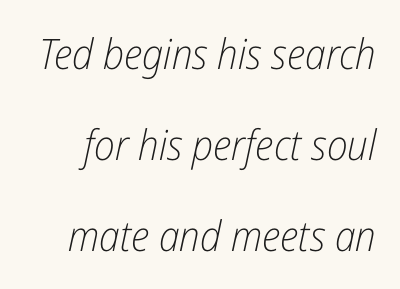
The image shows 42 px light, condensed type, italic (leaning right); set loose line spacing (2.17x), normal letter spacing, not underlined; low stroke contrast and a medium x-height.
